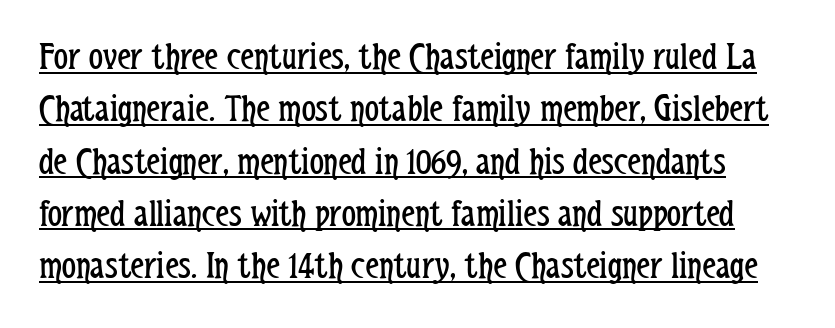
{"serif": "no", "italic": "no", "bold": "no", "weight": "regular", "width": "condensed", "stroke_contrast": "low", "x_height": "medium", "monospaced": "no", "underline": "yes", "line_spacing": "normal", "line_spacing_ratio": 1.34, "letter_spacing": "normal", "letter_spacing_em": 0.0, "glyph_px": 39}
